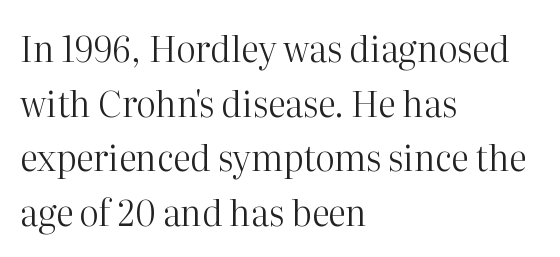
Is this a fixed-width face? No — the glyphs have proportional, varying widths. The compositor pushed each line to the left boundary. Observe the ordinary spacing: letters are neighbours, not strangers. These glyphs show unthickened strokes, regular width or finer. The foot of each line stays bare and open.
